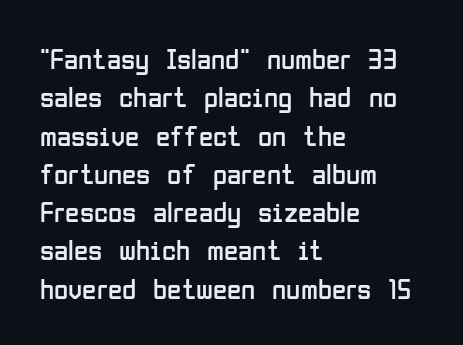
The image shows 29 px regular-weight, condensed sans-serif type, upright; set left-aligned, normal line spacing (1.32x), normal letter spacing, not underlined; low stroke contrast and a medium x-height.
